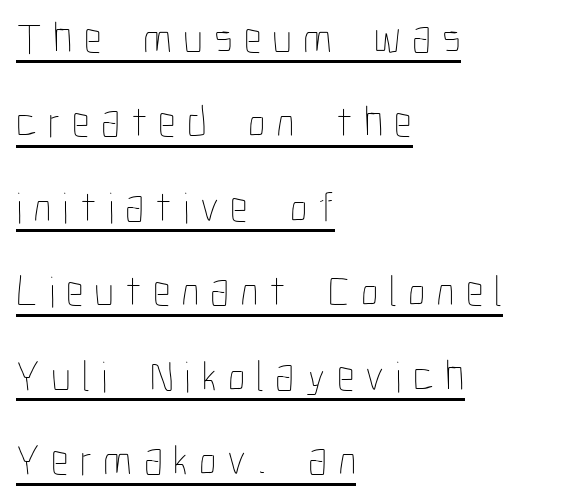
Q: Is the text bold? A: No.
Q: Is the text italic (slanted)? A: No, it is upright.
Q: Is the text underlined? A: Yes.
Q: How is the paragraph aligned? A: Left-aligned.
Q: Is the spacing between letters normal or unusually wide? A: Unusually wide.
Q: Is the spacing between lines tight, normal or loose? A: Loose.
Q: Width (condensed, normal, or wide)? A: Condensed.
Q: Stroke contrast? A: Low.
Q: x-height? A: Medium.
Q: Monospaced? A: No.
